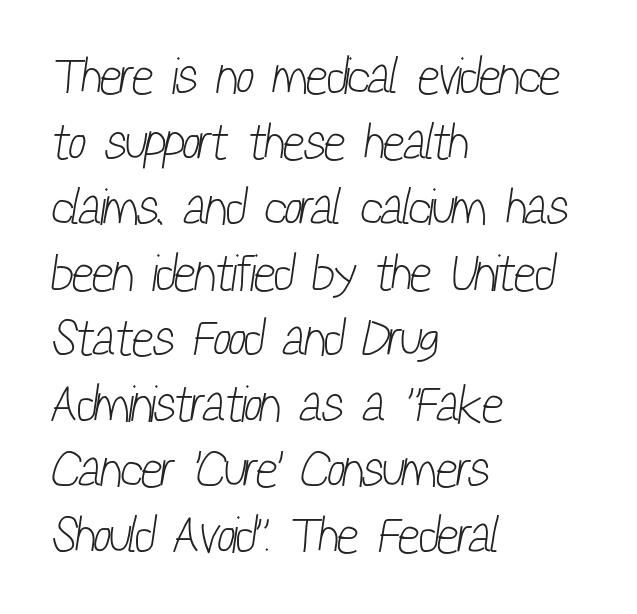
The image shows 52 px light, condensed sans-serif type; set left-aligned, normal line spacing (1.26x), normal letter spacing, not underlined; low stroke contrast and a medium x-height.
